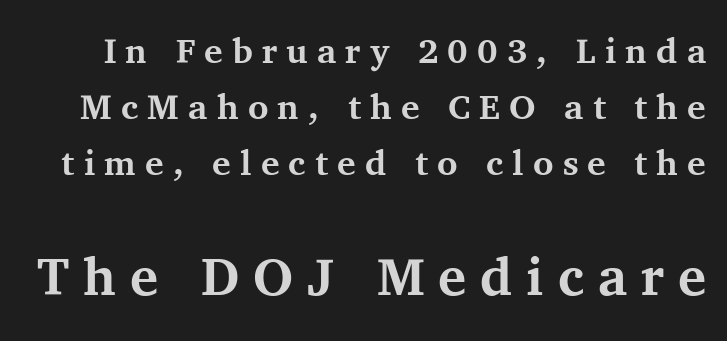
{"serif": "yes", "italic": "no", "bold": "yes", "weight": "bold", "width": "normal", "stroke_contrast": "medium", "x_height": "medium", "monospaced": "no", "underline": "no", "line_spacing": "normal", "line_spacing_ratio": 1.6, "letter_spacing": "wide", "letter_spacing_em": 0.26, "larger_block": "second", "size_ratio": 1.51, "glyph_px": 53}
